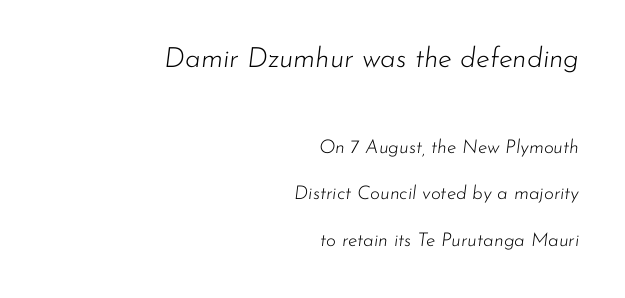
Q: Is the text bold? A: No.
Q: Is the text italic (slanted)? A: Yes, it leans right by about 7 degrees.
Q: Is the text underlined? A: No.
Q: How is the paragraph aligned? A: Right-aligned.
Q: Is the spacing between letters normal or unusually wide? A: Normal.
Q: Is the spacing between lines tight, normal or loose? A: Loose.
Q: Which block of text is set in a larger size, the first (top) or the second (bottom)? A: The first (top) one.
Q: Width (condensed, normal, or wide)? A: Normal.
Q: Stroke contrast? A: Low.
Q: x-height? A: Small.
Q: Monospaced? A: No.
